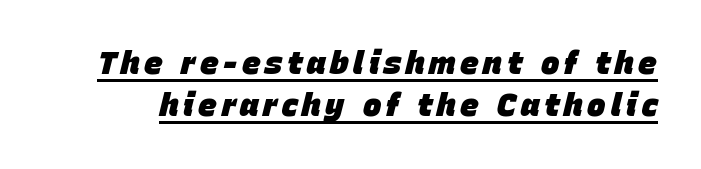
Q: Is the text bold? A: Yes.
Q: Is the text italic (slanted)? A: Yes, it leans right by about 15 degrees.
Q: Is the text underlined? A: Yes.
Q: Is the spacing between lines tight, normal or loose? A: Normal.
Q: Width (condensed, normal, or wide)? A: Normal.
Q: Stroke contrast? A: Low.
Q: x-height? A: Large.
Q: Monospaced? A: No.
